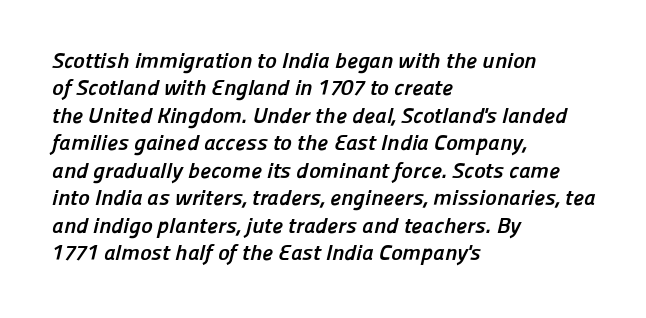
The lines sit at an ordinary, default distance from one another. Has an underline been added? It has not. As a designer I'd log this as weight 700, bold. Reading down the block, your eye returns to a fixed left position each line. Nobody touched the tracking dial on this one.
